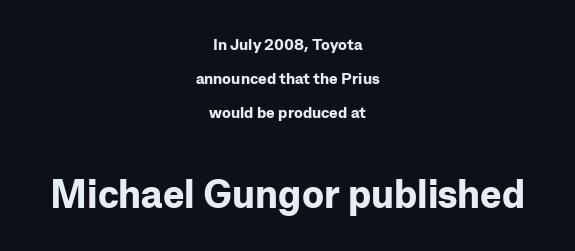
The following chunk of copy outweighs the initial chunk in type size. Where is the straight margin? There isn't one; the lines are centered. Strokes here are thick enough to call this a true bold. If you measured baseline to baseline, you'd find a long distance. Looks like regular typesetting: each glyph gets only the width it needs.
